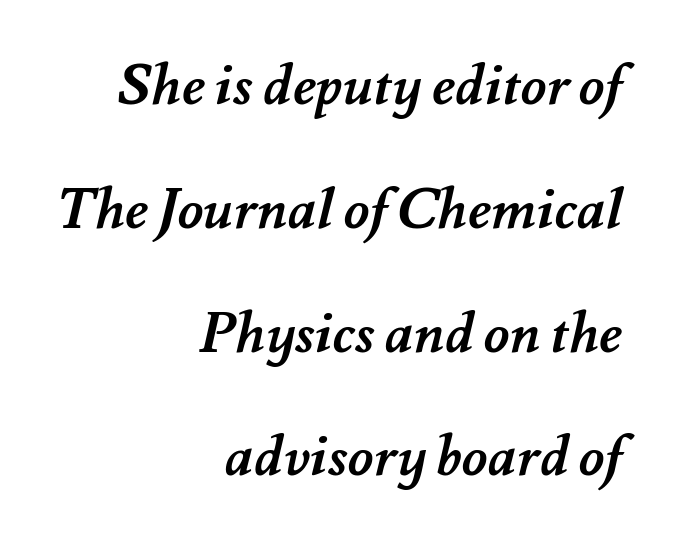
Think of a printed novel: that variable character pitch is what you see here. Strong, thick strokes mark this as bold type. Each word holds together tightly as a unit, with standard inter-letter gaps. In terms of leading, this rendering errs on the spacious side. Short and long lines alike share a common ending point at right.
